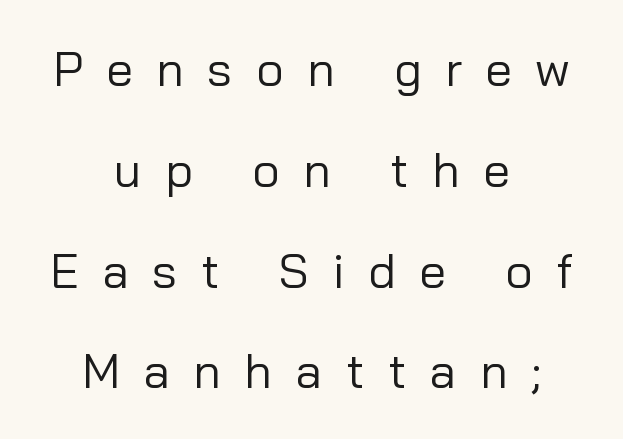
{"serif": "no", "italic": "no", "bold": "no", "weight": "regular", "width": "normal", "stroke_contrast": "low", "x_height": "medium", "monospaced": "no", "underline": "no", "align": "center", "line_spacing": "loose", "line_spacing_ratio": 2.1, "letter_spacing": "wide", "letter_spacing_em": 0.49, "glyph_px": 48}
